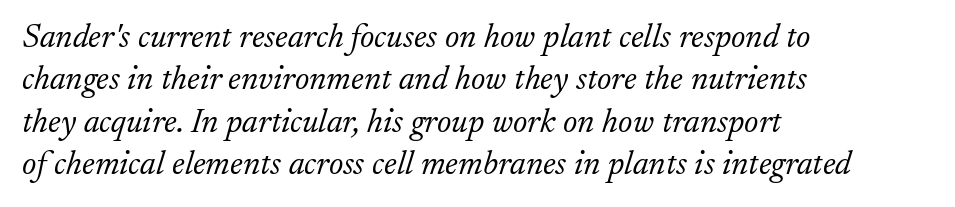
{"serif": "yes", "italic": "yes", "lean": "right", "slant_degrees": 17, "bold": "no", "weight": "light", "width": "normal", "stroke_contrast": "low", "x_height": "small", "monospaced": "no", "underline": "no", "align": "left", "line_spacing": "normal", "line_spacing_ratio": 1.25, "letter_spacing": "normal", "letter_spacing_em": 0.0, "glyph_px": 34}
